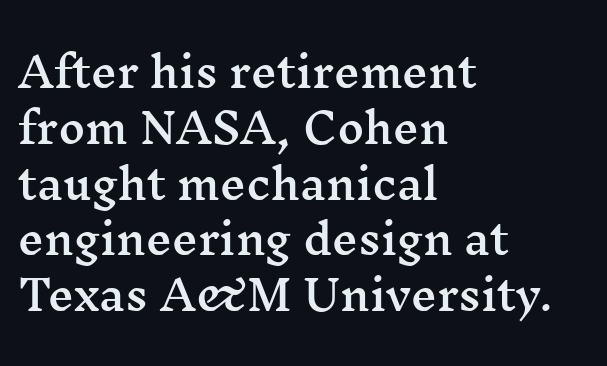
Q: Is the text italic (slanted)? A: No, it is upright.
Q: Is the typeface a serif or a sans-serif typeface? A: Serif.
Q: Is the text underlined? A: No.
Q: How is the paragraph aligned? A: Left-aligned.
Q: Is the spacing between letters normal or unusually wide? A: Normal.
Q: Is the spacing between lines tight, normal or loose? A: Normal.
Q: Width (condensed, normal, or wide)? A: Wide.
Q: Stroke contrast? A: Medium.
Q: x-height? A: Medium.
Q: Monospaced? A: No.
